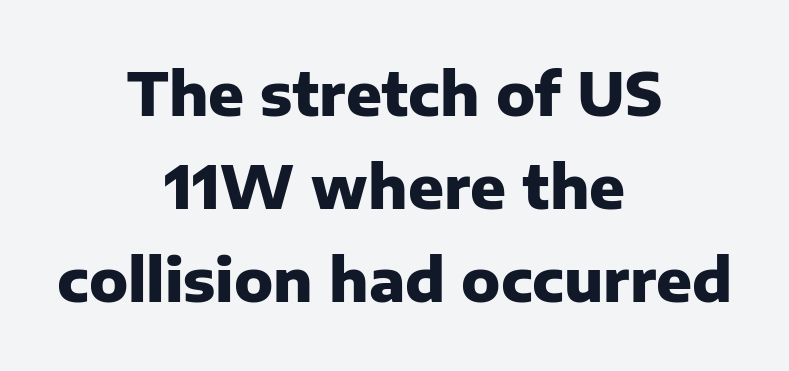
Q: Is the text bold? A: Yes.
Q: Is the text italic (slanted)? A: No, it is upright.
Q: Is the typeface a serif or a sans-serif typeface? A: Sans-serif.
Q: Is the text underlined? A: No.
Q: How is the paragraph aligned? A: Centered.
Q: Is the spacing between letters normal or unusually wide? A: Normal.
Q: Is the spacing between lines tight, normal or loose? A: Normal.
Q: Width (condensed, normal, or wide)? A: Normal.
Q: Stroke contrast? A: Low.
Q: x-height? A: Medium.
Q: Monospaced? A: No.
